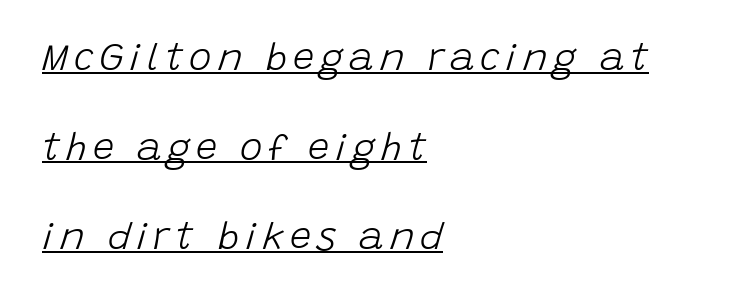
{"italic": "yes", "lean": "right", "slant_degrees": 15, "bold": "no", "weight": "light", "width": "normal", "stroke_contrast": "low", "x_height": "large", "monospaced": "no", "underline": "yes", "align": "left", "line_spacing": "loose", "line_spacing_ratio": 2.36, "glyph_px": 38}
